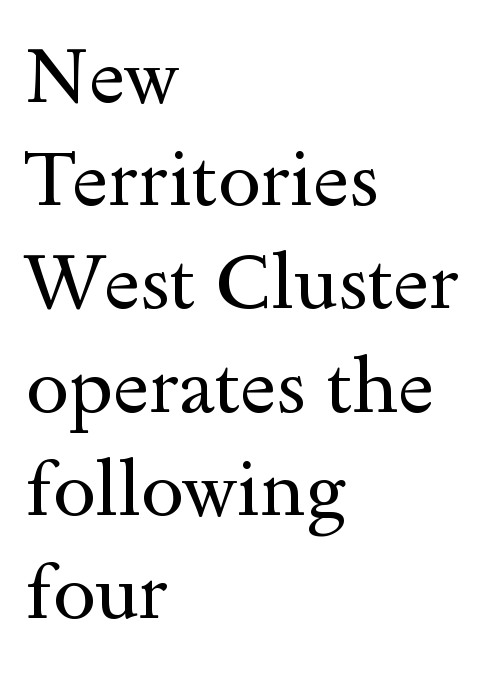
Quick note: underline off. The ragged edge is on the right, which tells us the setting is flush left. Nothing unusual about the tracking: characters are spaced as the font intends. Is the stroke heavy? The answer is a plain regular-or-lighter.
